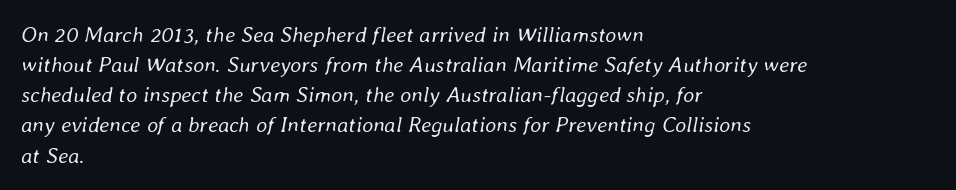
Decoration check: the copy has no underline. Weight: not bold — regular or lighter. This sample uses plain, unmodified letter spacing. A typesetter would mark this as italic.
